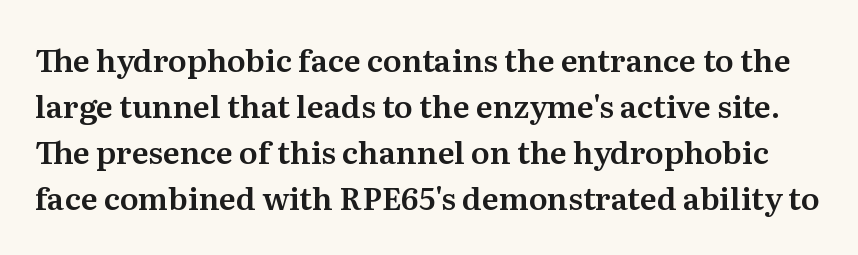
Regarding leading, the lines here are spaced in the standard way. The face used here is proportionally spaced, like ordinary book or web type. Observe the ordinary spacing: letters are neighbours, not strangers. Glance below the letters and you will spot only blank space.
